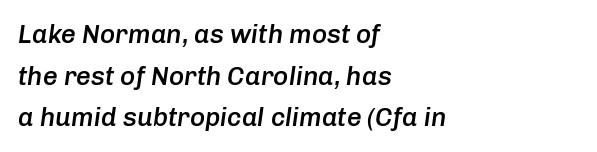
Q: Is the text bold? A: Semi-bold.
Q: Is the text italic (slanted)? A: Yes, it leans right by about 8 degrees.
Q: Is the text underlined? A: No.
Q: How is the paragraph aligned? A: Left-aligned.
Q: Is the spacing between letters normal or unusually wide? A: Normal.
Q: Is the spacing between lines tight, normal or loose? A: Normal.
